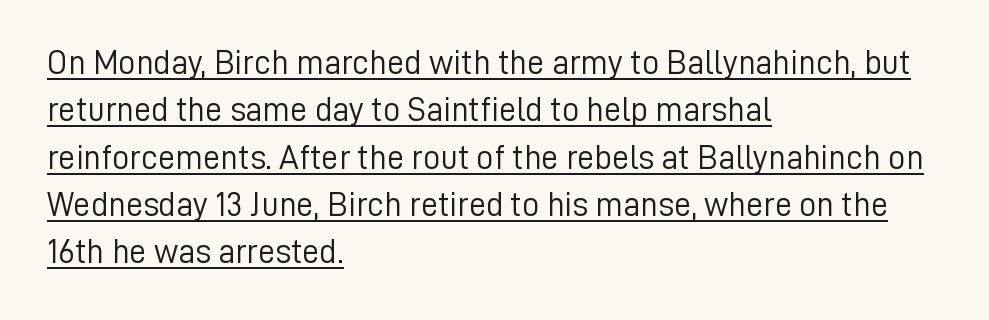
{"serif": "no", "italic": "no", "bold": "no", "weight": "light", "width": "normal", "stroke_contrast": "low", "x_height": "medium", "monospaced": "no", "underline": "yes", "align": "left", "line_spacing": "normal", "line_spacing_ratio": 1.39, "letter_spacing": "normal", "letter_spacing_em": 0.0, "glyph_px": 34}
